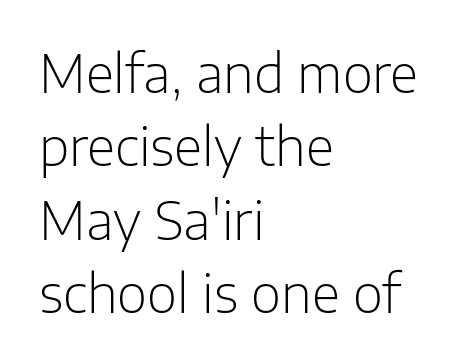
The font sits on the lighter half of the weight spectrum, regular included. Quick note: not italic, upright. Regarding serifs, this sample does without them. Each word holds together tightly as a unit, with standard inter-letter gaps. The foot of each line stays bare and open. The text block is weighted toward the left margin, trailing off unevenly rightward.
